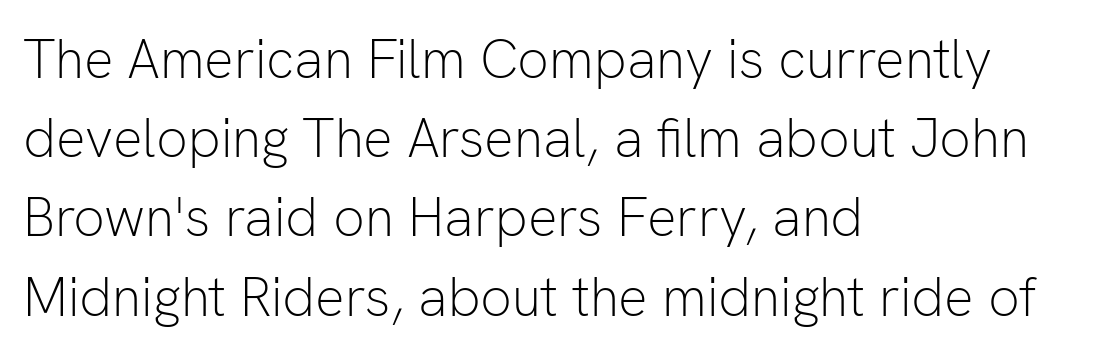
The image shows 55 px light sans-serif type, upright; set left-aligned, normal line spacing (1.44x), normal letter spacing, not underlined; low stroke contrast and a medium x-height.
